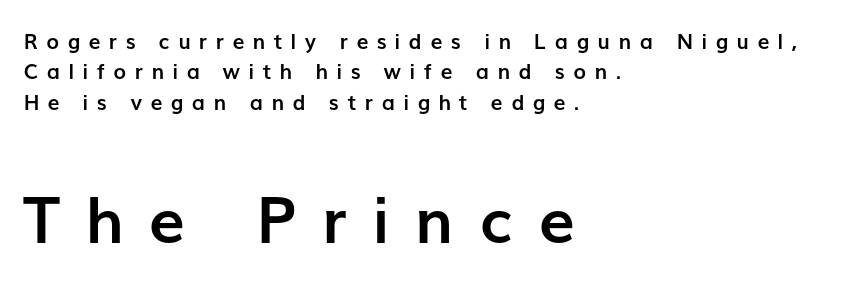
{"serif": "no", "italic": "no", "bold": "yes", "weight": "semibold", "width": "normal", "stroke_contrast": "low", "x_height": "medium", "monospaced": "no", "underline": "no", "align": "left", "line_spacing": "normal", "line_spacing_ratio": 1.45, "letter_spacing": "wide", "letter_spacing_em": 0.41, "larger_block": "second", "size_ratio": 3.05, "glyph_px": 64}
